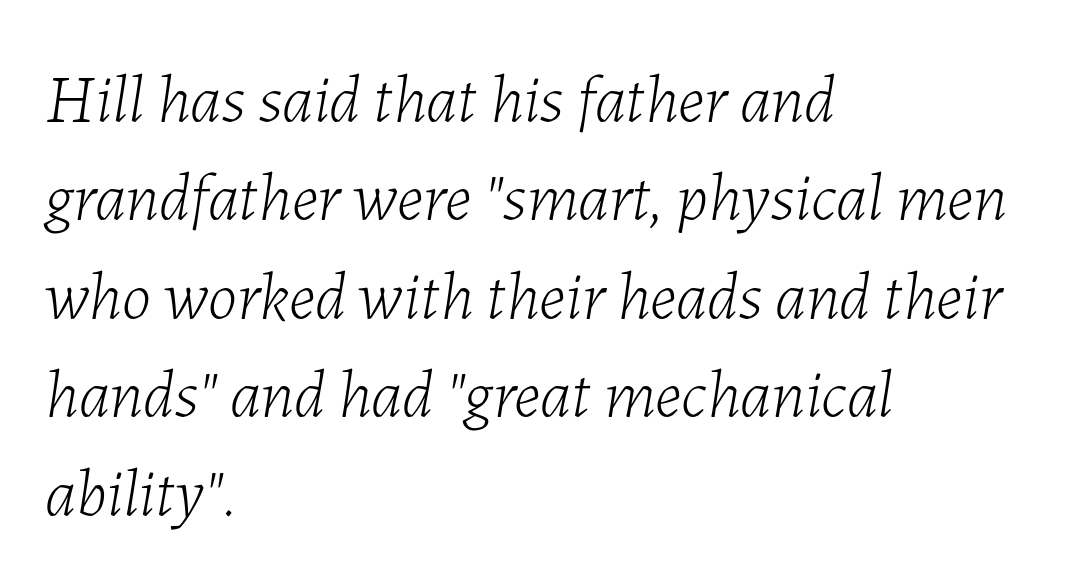
The letterforms sit shoulder to shoulder at normal distance. The typography opts for an oblique posture over an upright one. The typesetter chose a ragged-right arrangement here. Any mark beneath the type? The region is blank. The block of text has a typical density, with ordinary space between rows. These lines are rendered in a variable-pitch font.
